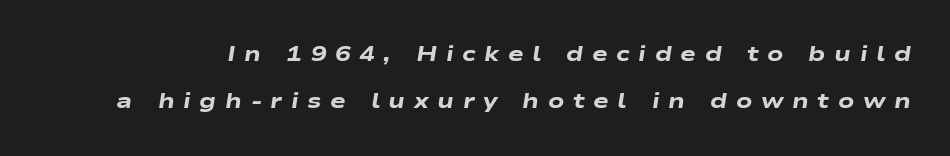
{"italic": "yes", "lean": "right", "slant_degrees": 9, "bold": "yes", "underline": "no", "line_spacing": "loose", "line_spacing_ratio": 2.25, "letter_spacing": "wide", "letter_spacing_em": 0.41, "glyph_px": 21}
